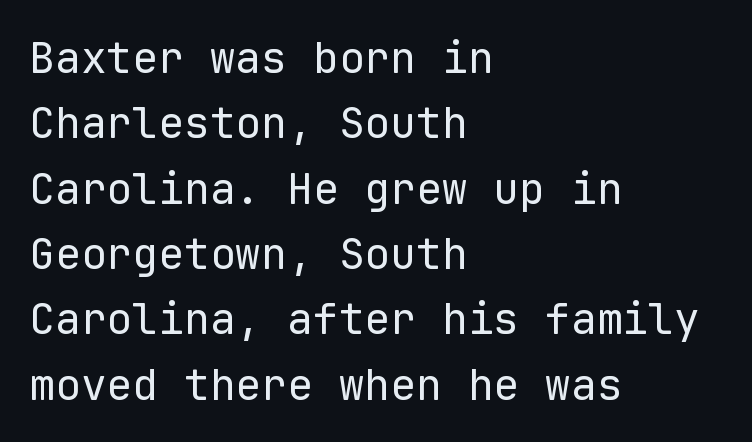
The image shows 43 px regular-weight sans-serif type, upright, monospaced; set left-aligned, normal line spacing (1.52x), normal letter spacing, not underlined; low stroke contrast and a medium x-height.
